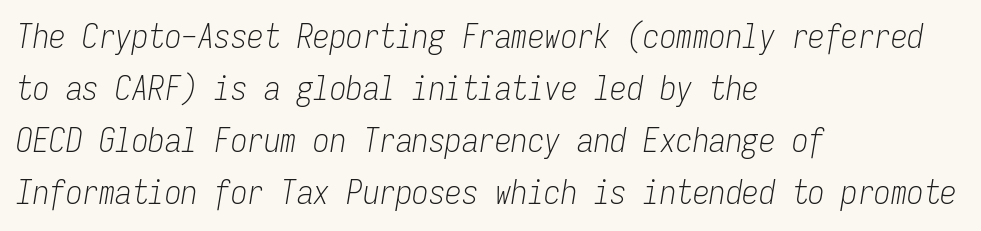
{"italic": "yes", "lean": "right", "slant_degrees": 9, "bold": "no", "weight": "light", "width": "condensed", "stroke_contrast": "low", "x_height": "medium", "monospaced": "yes", "underline": "no", "align": "left", "line_spacing": "normal", "line_spacing_ratio": 1.58, "letter_spacing": "normal", "letter_spacing_em": 0.0, "glyph_px": 33}
